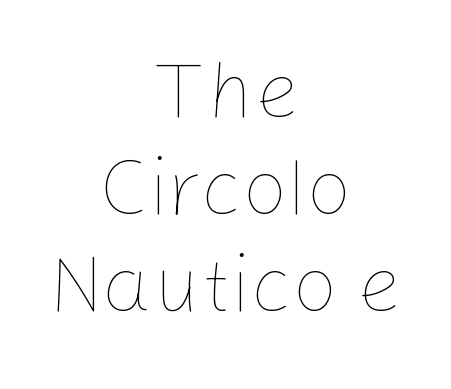
{"italic": "no", "bold": "no", "weight": "thin", "width": "normal", "stroke_contrast": "low", "x_height": "medium", "monospaced": "no", "underline": "no", "align": "center", "line_spacing_ratio": 1.21, "letter_spacing": "normal", "letter_spacing_em": 0.0, "glyph_px": 80}
